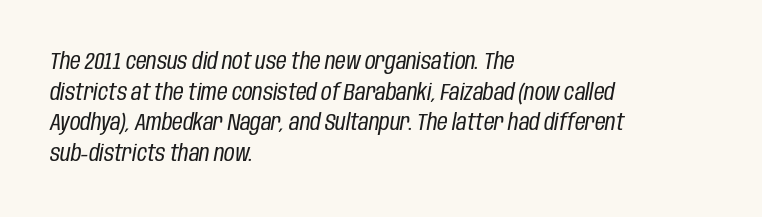
{"italic": "yes", "lean": "right", "slant_degrees": 10, "bold": "no", "underline": "no", "align": "left", "line_spacing": "normal", "line_spacing_ratio": 1.33, "letter_spacing": "normal", "letter_spacing_em": 0.0, "glyph_px": 23}
